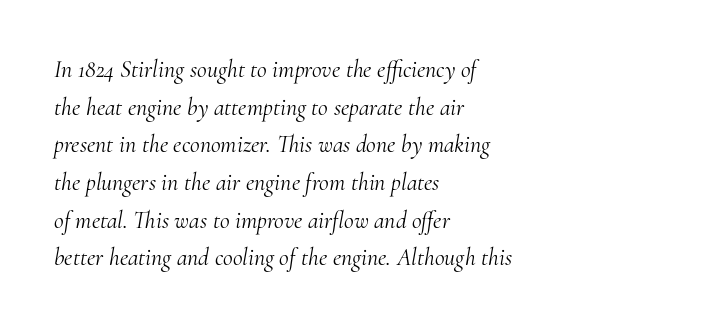
The image shows 24 px text type, italic (leaning right); set left-aligned, normal line spacing (1.57x), normal letter spacing, not underlined.
